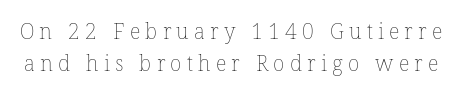
Substantial extra tracking has been applied to these lines. In terms of leading, this rendering sits right in the middle. A clean baseline with only descenders dipping below it. The characters are drawn with everyday or finer stroke widths. Style check: upright.
